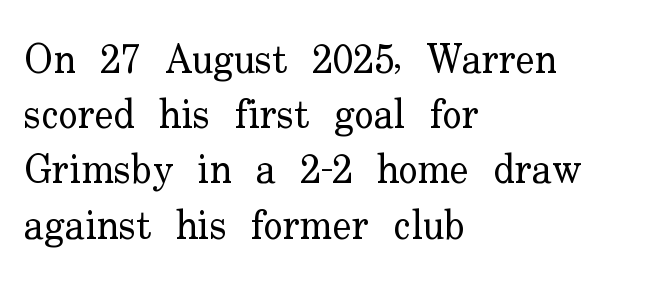
Posture: upright roman. The block of text has a typical density, with ordinary space between rows. The designer went with a serif here, giving each stem small feet. The string is rendered with underlining switched off. Heaviness? Minimal to ordinary, like unemphasized prose. The compositor pushed each line to the left boundary.
